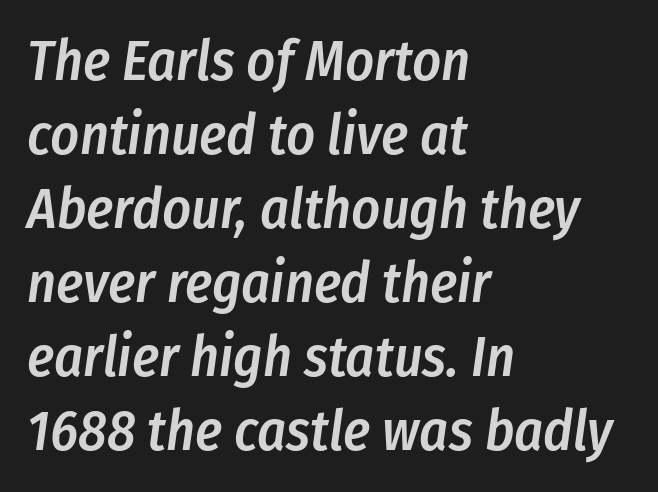
Q: Is the text bold? A: Semi-bold.
Q: Is the text italic (slanted)? A: Yes, it leans right by about 8 degrees.
Q: Is the text underlined? A: No.
Q: How is the paragraph aligned? A: Left-aligned.
Q: Is the spacing between letters normal or unusually wide? A: Normal.
Q: Is the spacing between lines tight, normal or loose? A: Normal.
Q: Width (condensed, normal, or wide)? A: Condensed.
Q: Stroke contrast? A: Low.
Q: x-height? A: Medium.
Q: Monospaced? A: No.
